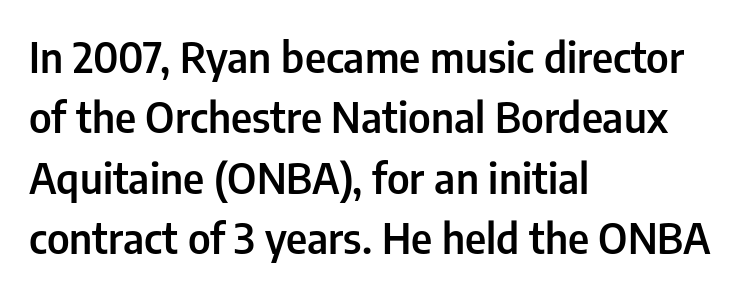
Each line starts at the same left margin while the right side varies. Does the weight exceed regular? Yes, but only to semibold. Observe the absence of serifs on each vertical stroke in this sample. The lettering holds an erect, upright posture throughout. Successive baselines arrive at the customary interval.
